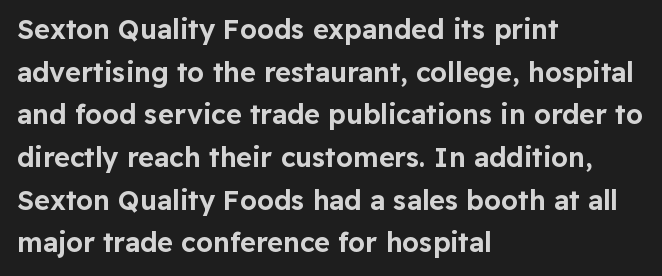
The words here are not underlined. Upright lettering throughout. This rendering leaves character spacing at its baseline value. These lines stack with their left ends in a neat column. Vertical spacing — default.
